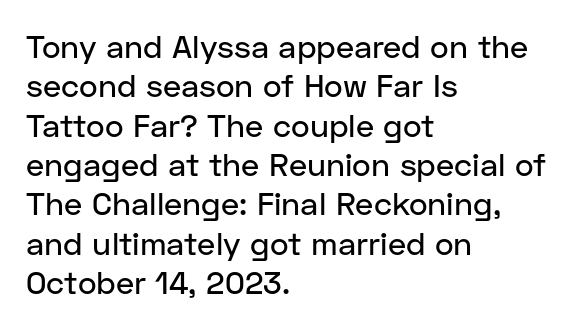
{"serif": "no", "italic": "no", "width": "normal", "stroke_contrast": "low", "x_height": "medium", "monospaced": "no", "underline": "no", "align": "left", "line_spacing_ratio": 1.23, "letter_spacing": "normal", "letter_spacing_em": 0.0, "glyph_px": 32}
